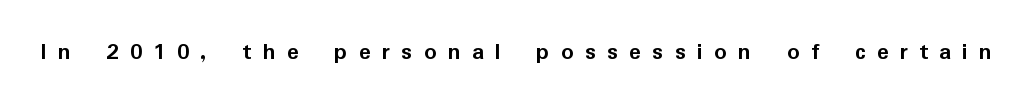
Between one letter and the next there's a generous, obvious gap. The space beneath each line is pristine and unruled. Does the weight exceed regular? Yes, all the way to bold. The letters stand upright; this is a roman face.
